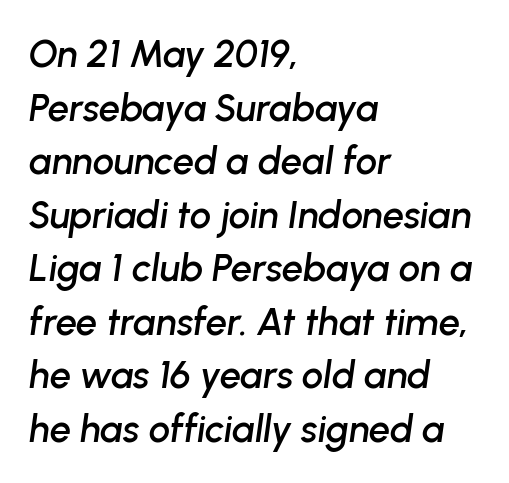
If you measured baseline to baseline, you'd find a middling distance. The passage is arranged the way most books set body copy — flush left. The passage shown has conventional tracking throughout. Unmarked baselines from the first word to the last. This sample has the flowing, uneven cadence of proportional lettering.
